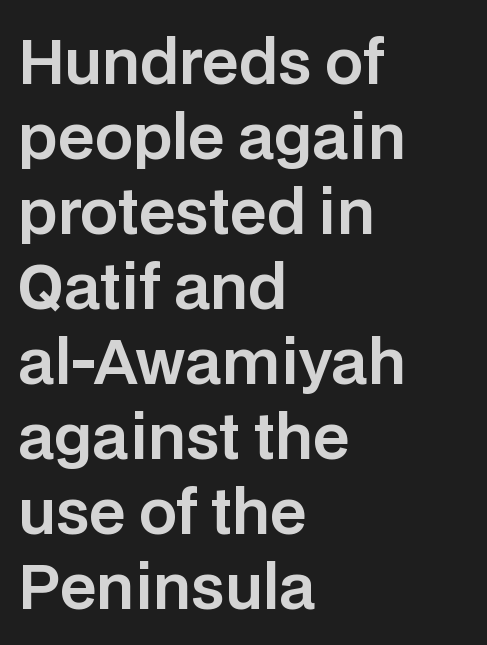
Q: Is the text italic (slanted)? A: No, it is upright.
Q: Is the typeface a serif or a sans-serif typeface? A: Sans-serif.
Q: Is the text underlined? A: No.
Q: How is the paragraph aligned? A: Left-aligned.
Q: Is the spacing between letters normal or unusually wide? A: Normal.
Q: Is the spacing between lines tight, normal or loose? A: Normal.
Q: Width (condensed, normal, or wide)? A: Normal.
Q: Stroke contrast? A: Low.
Q: x-height? A: Large.
Q: Monospaced? A: No.
